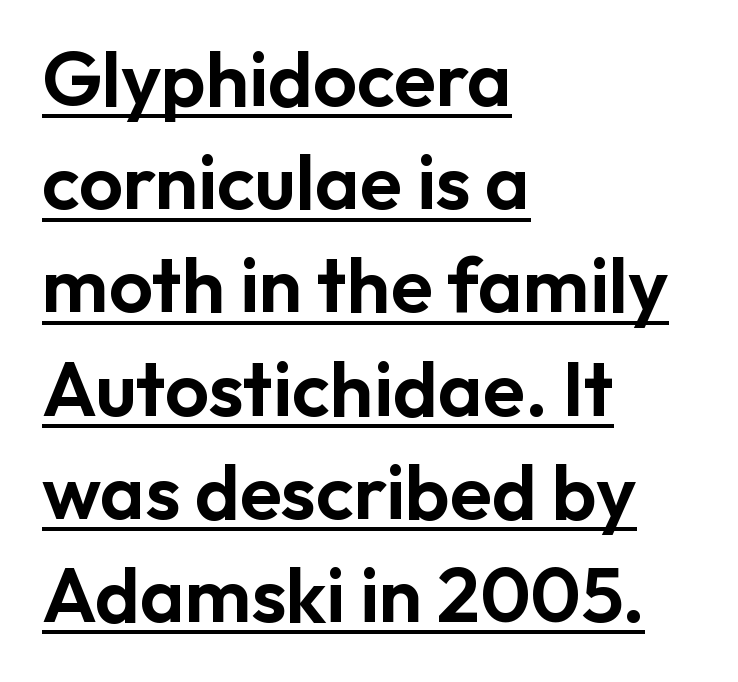
The line-height multiplier appears to be the usual default. Observe the ordinary spacing: letters are neighbours, not strangers. A classic flush-left, rag-right setting is used for this passage. Nothing sits at the stroke ends, so this counts as sans-serif. Characters remain perfectly vertical along every line. Every word sits above its own underline.
